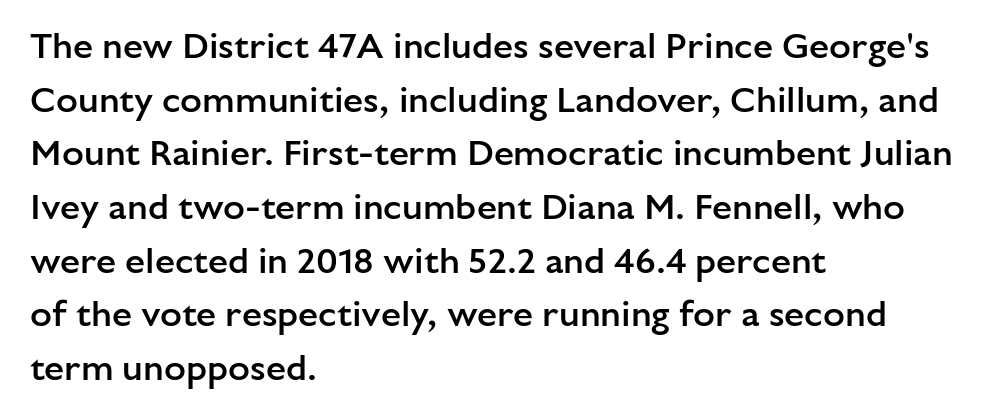
{"serif": "no", "italic": "no", "bold": "semi", "weight": "semibold", "width": "normal", "stroke_contrast": "low", "x_height": "medium", "monospaced": "no", "underline": "no", "align": "left", "line_spacing": "normal", "line_spacing_ratio": 1.49, "letter_spacing": "normal", "letter_spacing_em": 0.0, "glyph_px": 36}
